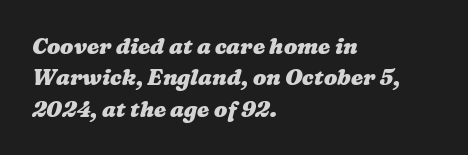
Q: Is the text bold? A: Yes.
Q: Is the text underlined? A: No.
Q: How is the paragraph aligned? A: Left-aligned.
Q: Is the spacing between letters normal or unusually wide? A: Normal.
Q: Is the spacing between lines tight, normal or loose? A: Normal.
